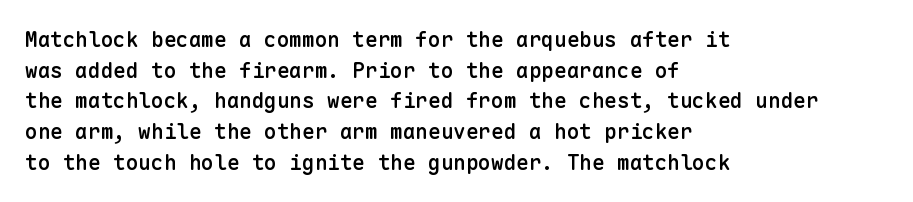
{"italic": "no", "bold": "semi", "underline": "no", "align": "left", "line_spacing": "normal", "line_spacing_ratio": 1.46, "letter_spacing": "normal", "letter_spacing_em": 0.0, "glyph_px": 21}
